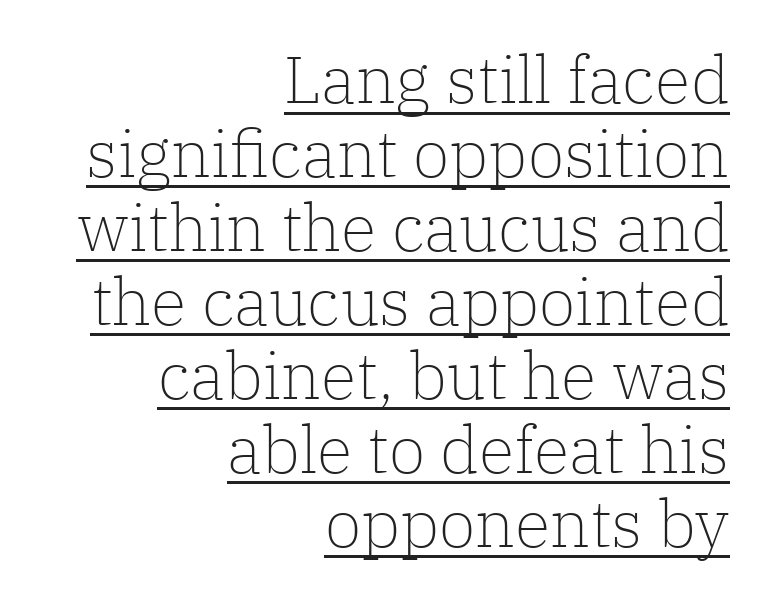
The image shows 66 px light serif type, upright; set right-aligned, tight line spacing (1.12x), normal letter spacing, underlined; low stroke contrast and a medium x-height.
